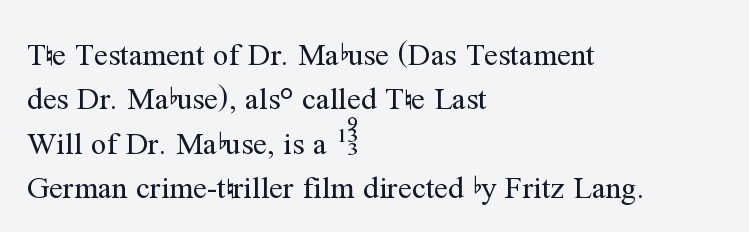
Q: Is the text bold? A: No.
Q: Is the text italic (slanted)? A: No, it is upright.
Q: Is the typeface a serif or a sans-serif typeface? A: Serif.
Q: Is the text underlined? A: No.
Q: How is the paragraph aligned? A: Left-aligned.
Q: Is the spacing between letters normal or unusually wide? A: Normal.
Q: Is the spacing between lines tight, normal or loose? A: Normal.
Q: Width (condensed, normal, or wide)? A: Normal.
Q: Stroke contrast? A: Medium.
Q: x-height? A: Medium.
Q: Monospaced? A: No.
